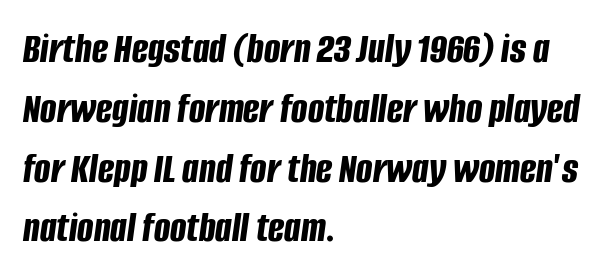
Horizontal alignment here is leftward, the default for most running prose. Just letters on the line, the space beneath them empty. The type is set solid horizontally, with unmodified tracking. Is the type slanted? Yes — the strokes lean at a clear angle. Spacing verdict: proportional, widths tailored to each character. Each glyph is drawn with heavy, bold strokes.
